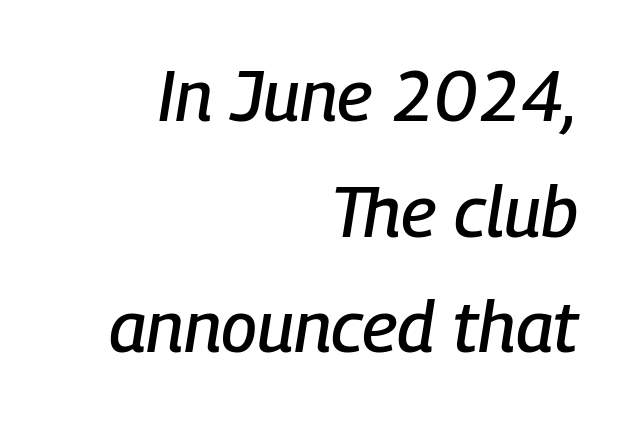
{"italic": "yes", "lean": "right", "slant_degrees": 9, "width": "condensed", "stroke_contrast": "low", "x_height": "medium", "monospaced": "no", "underline": "no", "align": "right", "line_spacing": "normal", "line_spacing_ratio": 1.63, "letter_spacing": "normal", "letter_spacing_em": 0.0, "glyph_px": 71}
